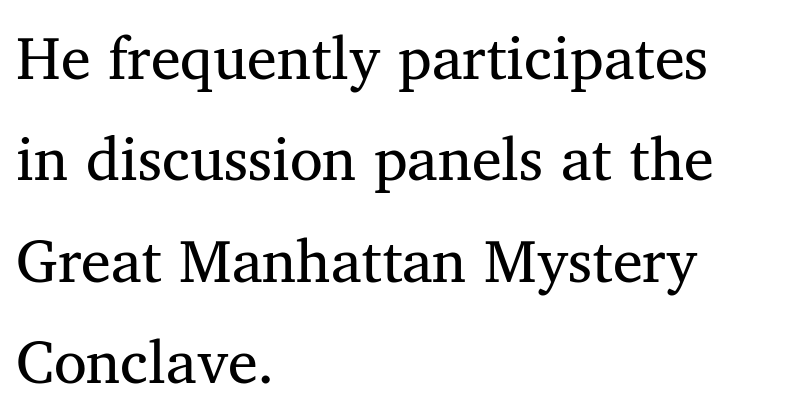
{"serif": "yes", "bold": "no", "weight": "regular", "width": "normal", "stroke_contrast": "medium", "x_height": "medium", "monospaced": "no", "underline": "no", "align": "left", "line_spacing": "normal", "line_spacing_ratio": 1.69, "letter_spacing": "normal", "letter_spacing_em": 0.0, "glyph_px": 60}
